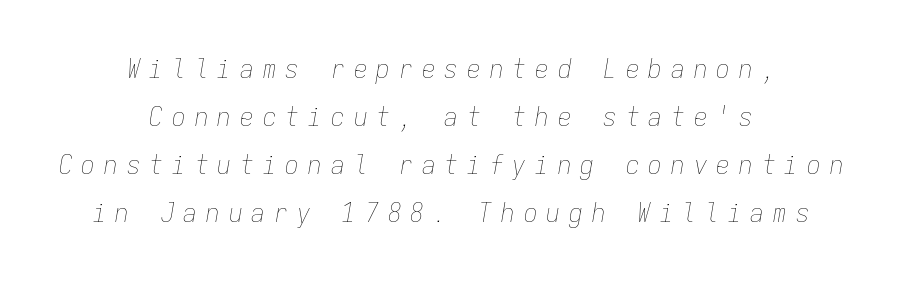
Q: Is the text bold? A: No.
Q: Is the text italic (slanted)? A: Yes, it leans right by about 9 degrees.
Q: Is the text underlined? A: No.
Q: How is the paragraph aligned? A: Centered.
Q: Is the spacing between letters normal or unusually wide? A: Unusually wide.
